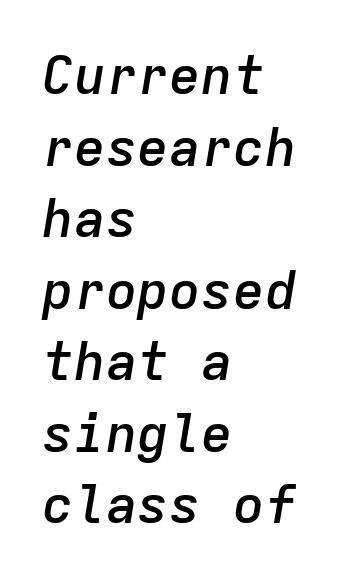
The rows are spaced the way most documents space them. Semibold letterforms, between regular and bold. Looking at the ascenders, they clearly lean. The letters sit at their default tracking, neither squeezed nor spread. The space directly below the letters is spotless. Looks like terminal output: every glyph gets an equal slot.
